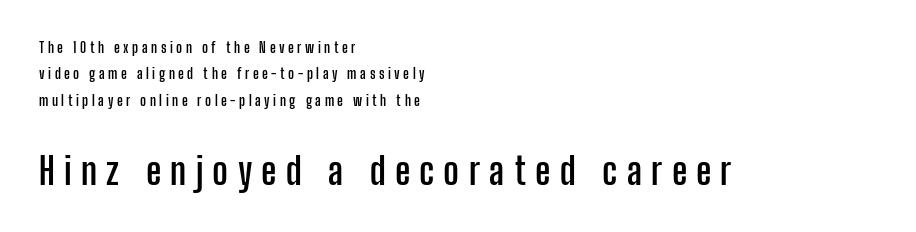
This sample has the flowing, uneven cadence of proportional lettering. Unlike italic type, these characters show no tilt at all. The passage is arranged the way most books set body copy — flush left. The lower block of text is set noticeably larger than the block above it.
